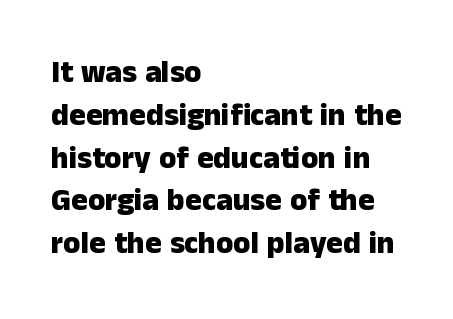
Q: Is the text bold? A: Yes.
Q: Is the text italic (slanted)? A: No, it is upright.
Q: Is the typeface a serif or a sans-serif typeface? A: Sans-serif.
Q: Is the text underlined? A: No.
Q: How is the paragraph aligned? A: Left-aligned.
Q: Is the spacing between letters normal or unusually wide? A: Normal.
Q: Is the spacing between lines tight, normal or loose? A: Normal.
Q: Width (condensed, normal, or wide)? A: Normal.
Q: Stroke contrast? A: Low.
Q: x-height? A: Medium.
Q: Monospaced? A: No.
